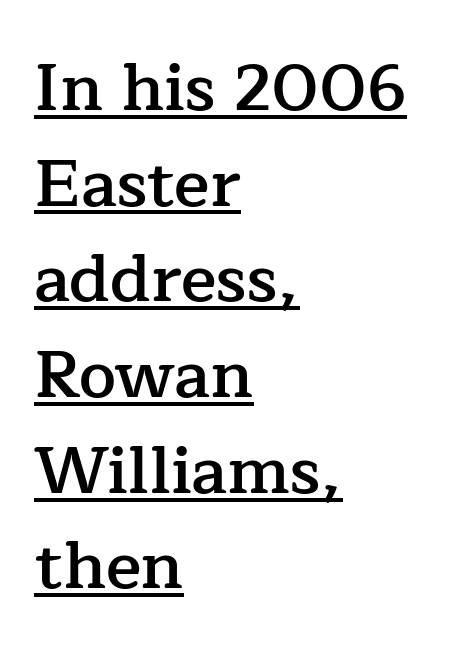
This is underlined copy, the kind a proofreader might mark for attention. A semibold gives these letters moderate extra thickness, short of bold. The gaps between neighbouring characters are ordinary and unremarkable. The letters advance in unequal steps, a hallmark of proportional type. Posture: vertical. Examine the stroke ends and you'll spot serifs.
